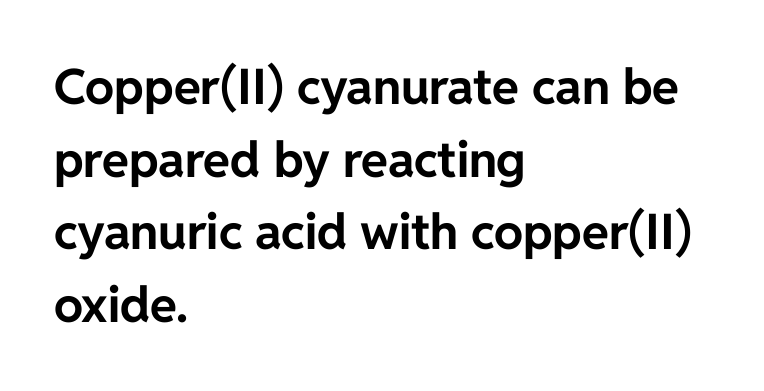
Q: Is the text bold? A: Yes.
Q: Is the text italic (slanted)? A: No, it is upright.
Q: Is the typeface a serif or a sans-serif typeface? A: Sans-serif.
Q: Is the text underlined? A: No.
Q: How is the paragraph aligned? A: Left-aligned.
Q: Is the spacing between letters normal or unusually wide? A: Normal.
Q: Is the spacing between lines tight, normal or loose? A: Normal.
Q: Width (condensed, normal, or wide)? A: Normal.
Q: Stroke contrast? A: Low.
Q: x-height? A: Medium.
Q: Monospaced? A: No.
